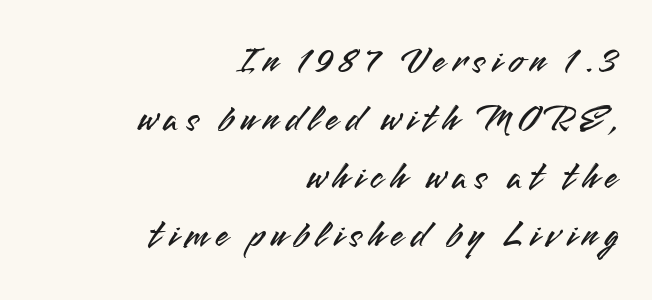
Q: Is the text italic (slanted)? A: Yes.
Q: Is the typeface a serif or a sans-serif typeface? A: Sans-serif.
Q: Is the text underlined? A: No.
Q: How is the paragraph aligned? A: Right-aligned.
Q: Is the spacing between lines tight, normal or loose? A: Normal.
Q: Width (condensed, normal, or wide)? A: Normal.
Q: Stroke contrast? A: Medium.
Q: x-height? A: Small.
Q: Monospaced? A: No.
